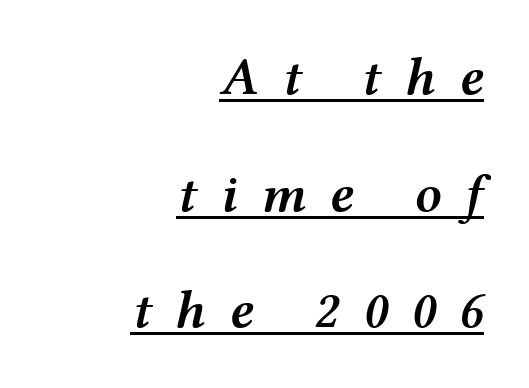
Typographic density is moderately raised because the face is semibold. Leading: increased. Casual observation: everything's shoved over to the right. Glyph-to-glyph distance is far greater than everyday printed text. Yep, that's italic — everything's leaning. A rule runs beneath these lines of type.
